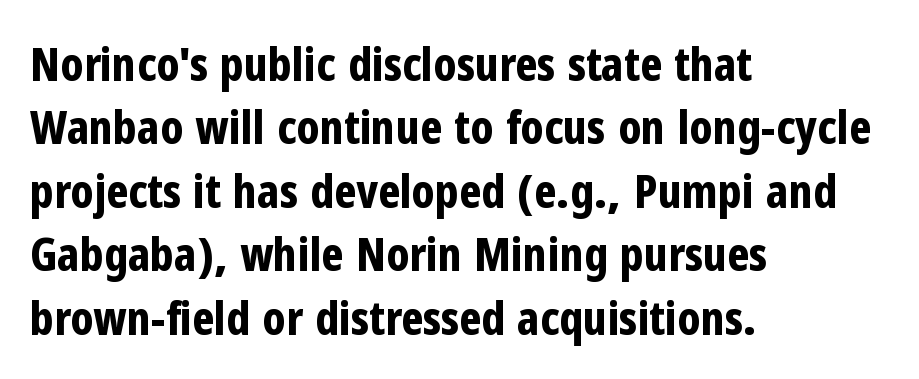
Q: Is the text bold? A: Yes.
Q: Is the text italic (slanted)? A: No, it is upright.
Q: Is the typeface a serif or a sans-serif typeface? A: Sans-serif.
Q: Is the text underlined? A: No.
Q: How is the paragraph aligned? A: Left-aligned.
Q: Is the spacing between letters normal or unusually wide? A: Normal.
Q: Is the spacing between lines tight, normal or loose? A: Normal.
Q: Width (condensed, normal, or wide)? A: Condensed.
Q: Stroke contrast? A: Low.
Q: x-height? A: Medium.
Q: Monospaced? A: No.
